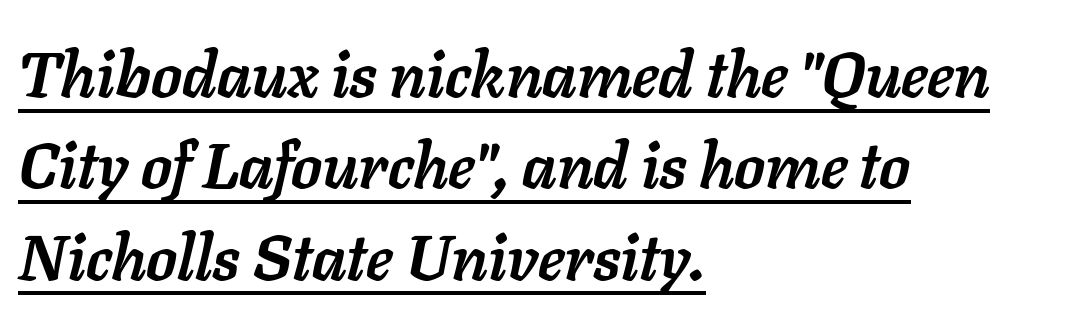
{"italic": "yes", "lean": "right", "slant_degrees": 11, "bold": "yes", "weight": "semibold", "width": "normal", "stroke_contrast": "low", "x_height": "medium", "monospaced": "no", "underline": "yes", "align": "left", "line_spacing": "normal", "line_spacing_ratio": 1.45, "letter_spacing": "normal", "letter_spacing_em": 0.0, "glyph_px": 63}
